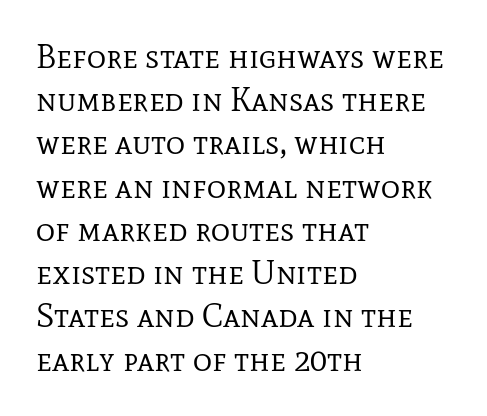
The image shows 33 px regular-weight serif type, upright; set left-aligned, normal line spacing (1.31x), normal letter spacing, not underlined; low stroke contrast and a medium x-height.
